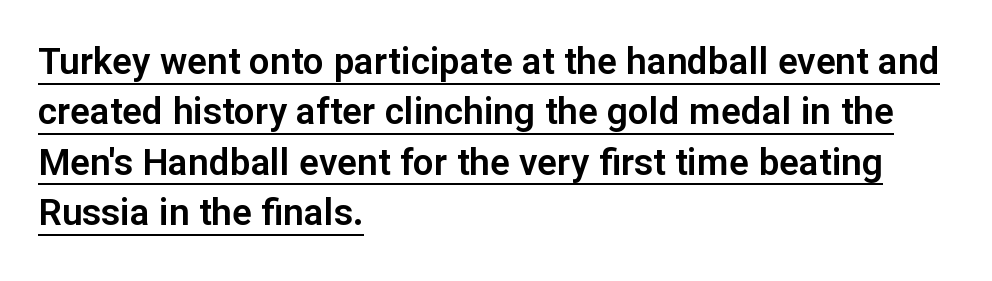
{"serif": "no", "italic": "no", "width": "normal", "stroke_contrast": "low", "x_height": "medium", "monospaced": "no", "underline": "yes", "align": "left", "line_spacing": "normal", "line_spacing_ratio": 1.36, "letter_spacing": "normal", "letter_spacing_em": 0.0, "glyph_px": 37}
